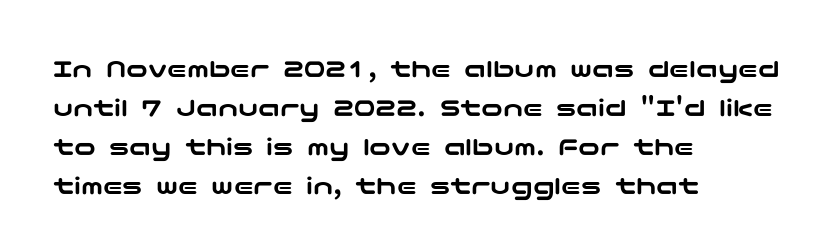
{"italic": "no", "underline": "no", "align": "left", "line_spacing": "normal", "line_spacing_ratio": 1.44, "letter_spacing": "normal", "letter_spacing_em": 0.0, "glyph_px": 27}
